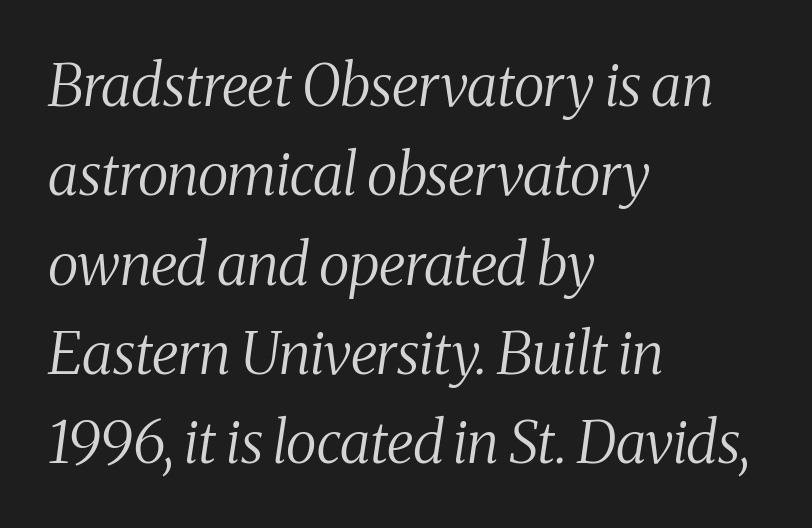
{"serif": "yes", "italic": "yes", "lean": "right", "slant_degrees": 8, "bold": "no", "weight": "regular", "width": "condensed", "stroke_contrast": "medium", "x_height": "medium", "monospaced": "no", "underline": "no", "align": "left", "line_spacing": "normal", "line_spacing_ratio": 1.54, "letter_spacing": "normal", "letter_spacing_em": 0.0, "glyph_px": 58}
